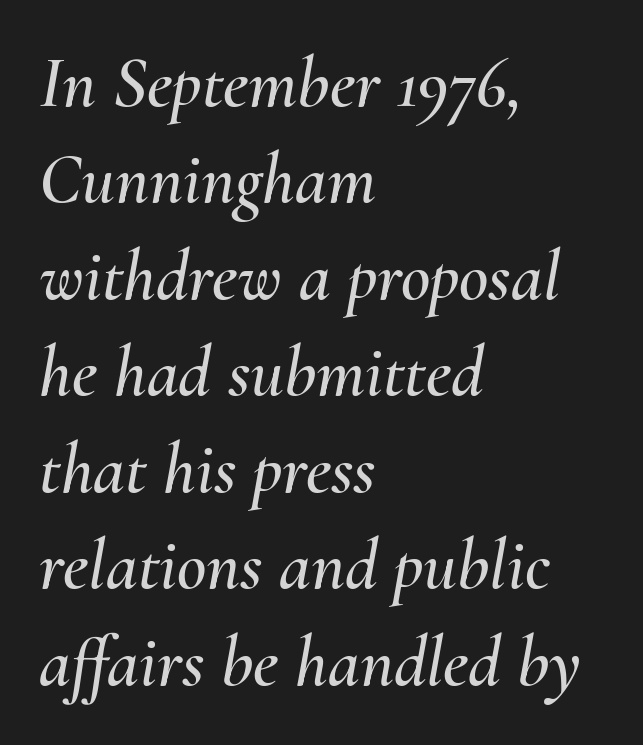
Visually the block forms a straight wall on the left and a jagged coastline on the right. A normal amount of white space separates one row of letters from the next. Nobody touched the tracking dial on this one. Letters rest on an invisible, unmarked baseline. The typography opts for an oblique posture over an upright one.
